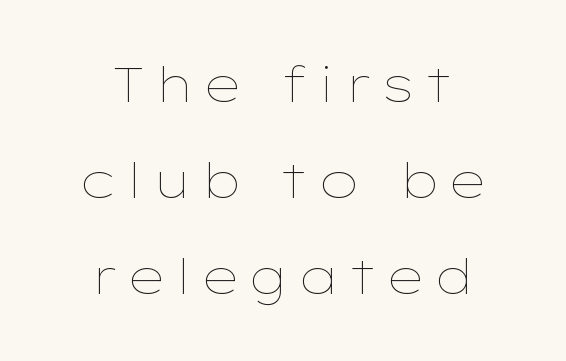
Lines of text with bare space underneath. Think of a printed novel: that variable character pitch is what you see here. This sample uses an upright cut, with every glyph sitting square on the baseline. Each new line begins a long way beneath the previous one. Compared with a flush-left layout, this one balances lines on the center instead.
